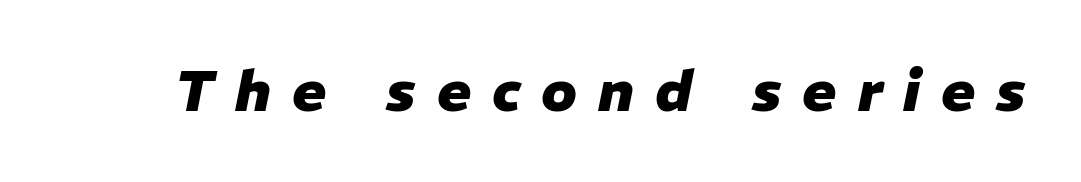
Q: Is the text bold? A: Yes.
Q: Is the text italic (slanted)? A: Yes, it leans right by about 11 degrees.
Q: Is the text underlined? A: No.
Q: Is the spacing between letters normal or unusually wide? A: Unusually wide.
Q: Width (condensed, normal, or wide)? A: Normal.
Q: Stroke contrast? A: Low.
Q: x-height? A: Medium.
Q: Monospaced? A: No.
